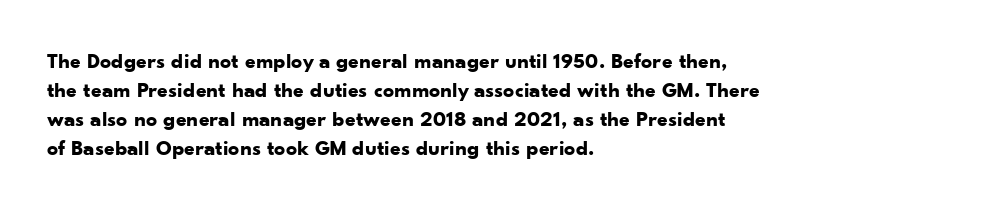
I'd describe the lettering as bold — thick and assertive. Line starts are locked; line ends wander. Nope, not italic — everything's standing straight. Only glyphs here, with clear space below each row.
